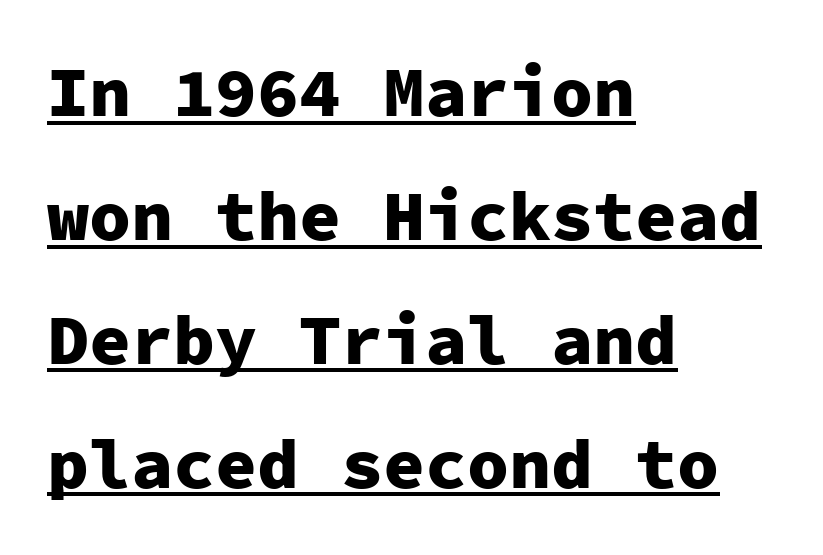
Rendered with straight, roman letterforms. The glyphs are accompanied by a horizontal stroke just below them. Reading down the block, your eye returns to a fixed left position each line. This is sans-serif lettering, the kind often seen on screens and signage. Typesetter's note: full bold, strokes at maximum text heaviness.
